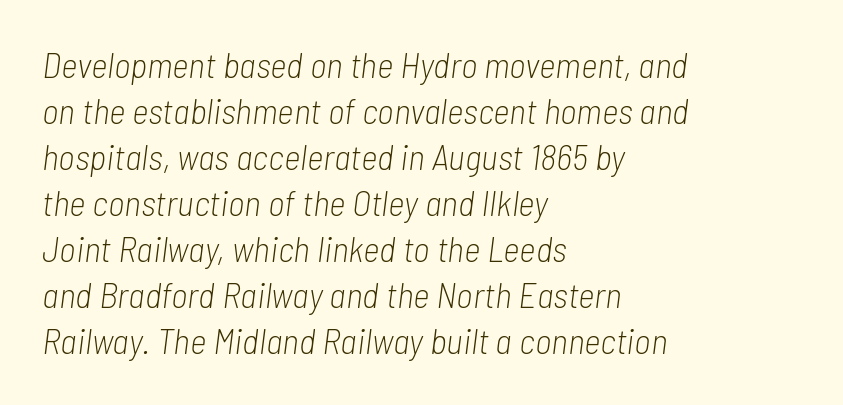
{"italic": "yes", "lean": "right", "slant_degrees": 7, "bold": "no", "weight": "light", "width": "condensed", "stroke_contrast": "low", "x_height": "medium", "monospaced": "no", "underline": "no", "align": "left", "line_spacing": "normal", "line_spacing_ratio": 1.28, "letter_spacing": "normal", "letter_spacing_em": 0.0, "glyph_px": 36}
